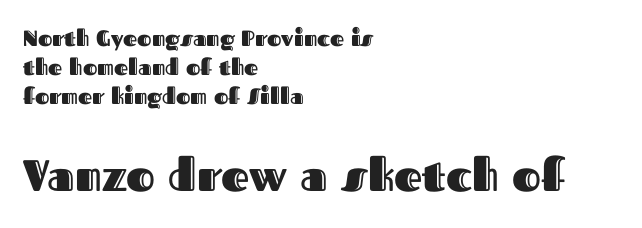
Q: Is the text italic (slanted)? A: No, it is upright.
Q: Is the text underlined? A: No.
Q: How is the paragraph aligned? A: Left-aligned.
Q: Is the spacing between letters normal or unusually wide? A: Normal.
Q: Is the spacing between lines tight, normal or loose? A: Normal.
Q: Which block of text is set in a larger size, the first (top) or the second (bottom)? A: The second (bottom) one.
Q: Width (condensed, normal, or wide)? A: Normal.
Q: x-height? A: Medium.
Q: Monospaced? A: No.
